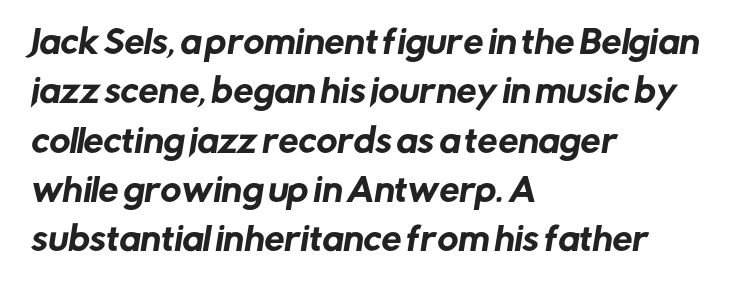
Q: Is the typeface a serif or a sans-serif typeface? A: Sans-serif.
Q: Is the text underlined? A: No.
Q: How is the paragraph aligned? A: Left-aligned.
Q: Is the spacing between letters normal or unusually wide? A: Normal.
Q: Is the spacing between lines tight, normal or loose? A: Normal.
Q: Width (condensed, normal, or wide)? A: Normal.
Q: Stroke contrast? A: Low.
Q: x-height? A: Medium.
Q: Monospaced? A: No.
